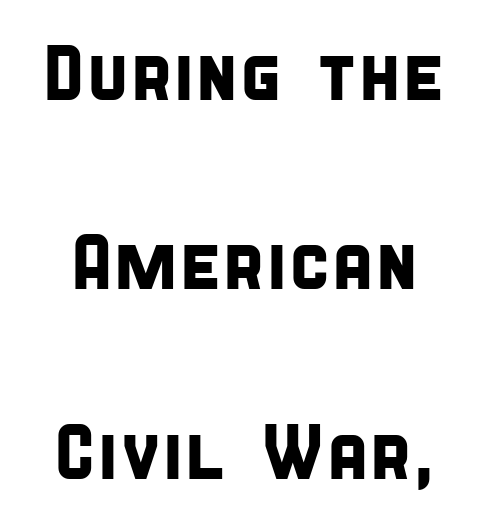
Regarding serifs, this sample does without them. Clear beneath every line of the passage. This block would shrink considerably if given ordinary leading; it's expanded now. Inter-character spacing is left at the font's built-in metrics. Do the characters align in a grid? No, the font is proportional.
